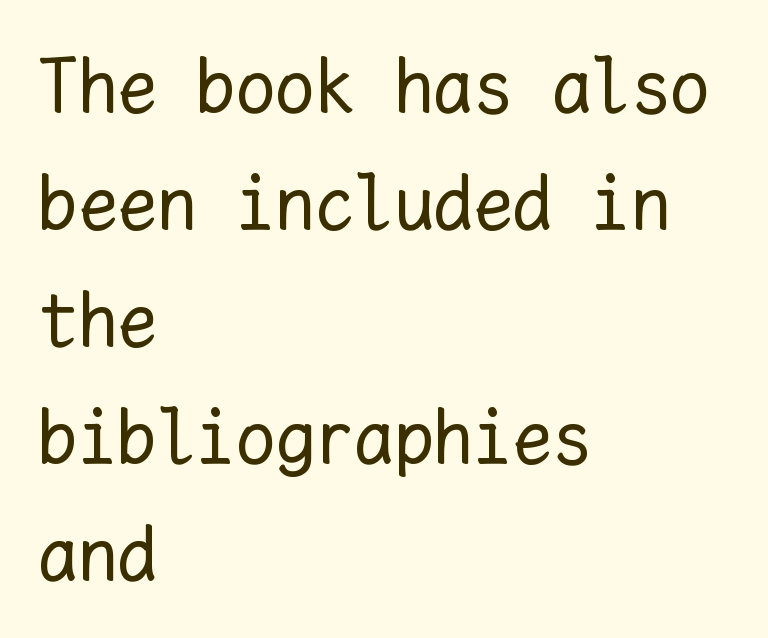
{"italic": "no", "bold": "no", "weight": "regular", "width": "normal", "stroke_contrast": "low", "x_height": "medium", "monospaced": "yes", "underline": "no", "align": "left", "line_spacing": "normal", "line_spacing_ratio": 1.48, "letter_spacing": "normal", "letter_spacing_em": 0.0, "glyph_px": 79}
